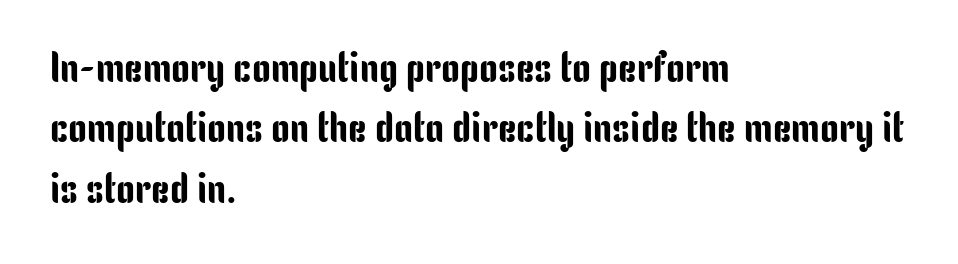
Type without underlining. The lines in this sample share a left origin and differ only in where they stop. Proportional: the letters do not fall into vertical columns. Look at the bottom of the vertical strokes: they stop flat, with no serifs. Is there much room between lines? A standard amount, neither cramped nor airy.
